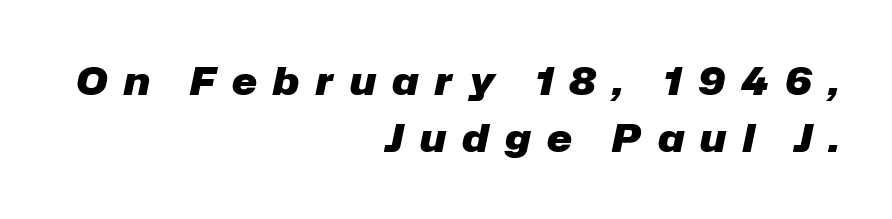
Summary of vertical rhythm: regular, with standard interline spacing. Is the block centered? No — it sits flush against the right margin. Notice how thick the strokes are: this is what a full bold looks like. Italic? Definitely — the glyphs are oblique.
